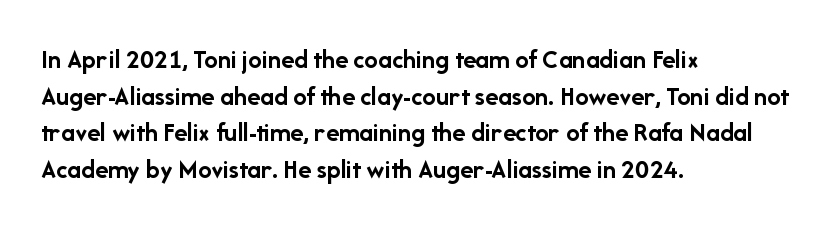
The image shows 27 px bold type, upright; set left-aligned, normal line spacing (1.36x), normal letter spacing, not underlined.
